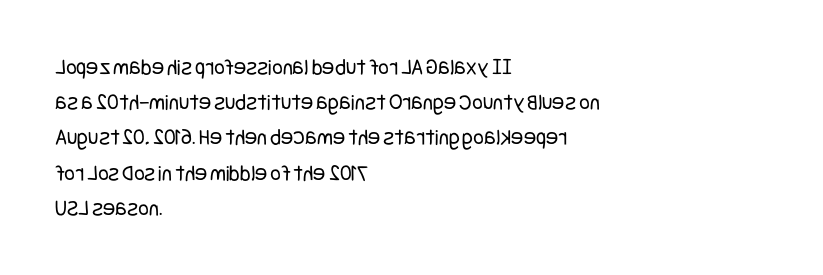
{"italic": "no", "bold": "no", "underline": "no", "align": "left", "line_spacing": "normal", "line_spacing_ratio": 1.53, "letter_spacing": "normal", "letter_spacing_em": 0.0, "glyph_px": 23}
